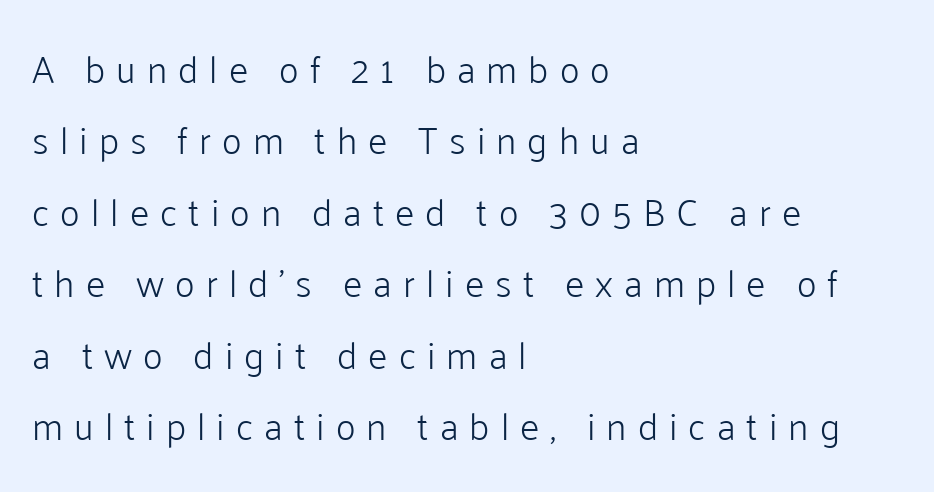
{"serif": "no", "italic": "no", "bold": "no", "weight": "light", "width": "normal", "stroke_contrast": "low", "x_height": "medium", "monospaced": "no", "underline": "no", "align": "left", "line_spacing_ratio": 1.88, "letter_spacing": "wide", "letter_spacing_em": 0.29, "glyph_px": 38}
